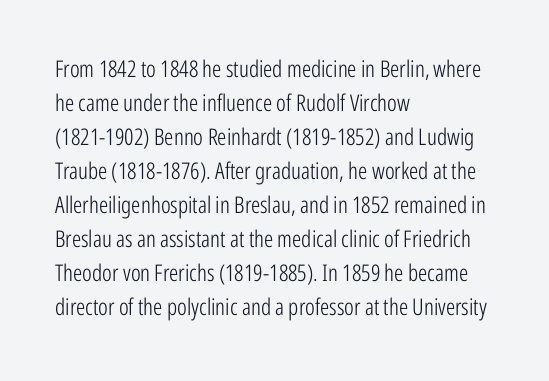
The image shows 23 px text type, upright; set left-aligned, normal line spacing (1.48x), normal letter spacing, not underlined.
